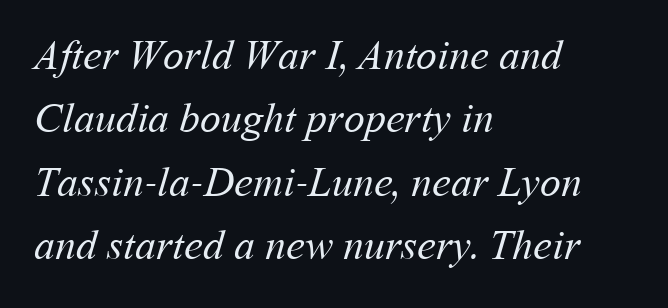
Q: Is the text bold? A: No.
Q: Is the text underlined? A: No.
Q: How is the paragraph aligned? A: Left-aligned.
Q: Is the spacing between letters normal or unusually wide? A: Normal.
Q: Is the spacing between lines tight, normal or loose? A: Normal.
Q: Width (condensed, normal, or wide)? A: Normal.
Q: Stroke contrast? A: Medium.
Q: x-height? A: Medium.
Q: Monospaced? A: No.
